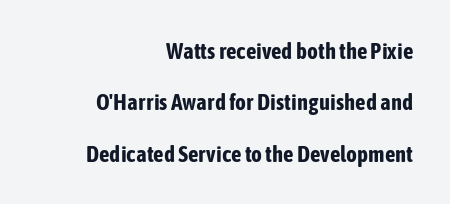
Q: Is the text bold? A: Yes.
Q: Is the text italic (slanted)? A: No, it is upright.
Q: Is the text underlined? A: No.
Q: How is the paragraph aligned? A: Right-aligned.
Q: Is the spacing between letters normal or unusually wide? A: Normal.
Q: Is the spacing between lines tight, normal or loose? A: Loose.
